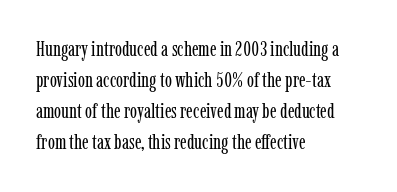
The image shows 21 px text type, upright; set left-aligned, normal line spacing (1.48x), normal letter spacing, not underlined.
